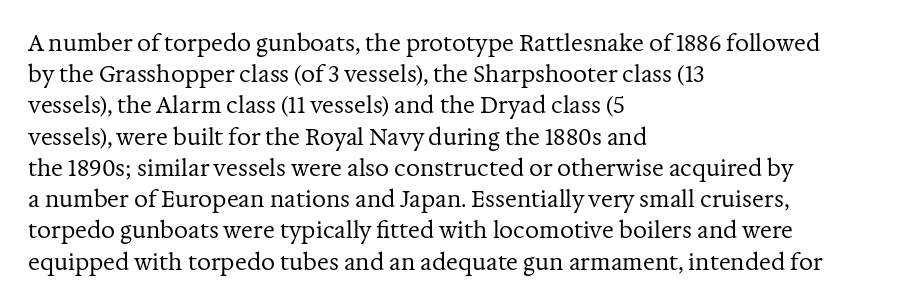
Every row of glyphs begins at an identical x-position on the left. The typesetting does not lean heavy: it is not bold. One glance says typical: line gaps are just what's usual. Underlining? Definitely not there.
